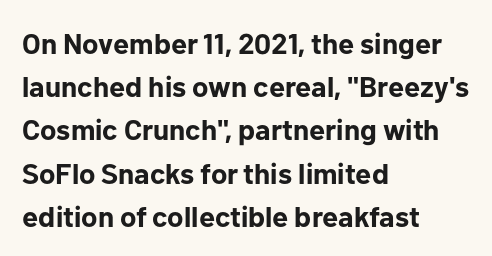
The image shows 29 px bold sans-serif type, upright; set left-aligned, normal line spacing (1.49x), normal letter spacing, not underlined; low stroke contrast and a medium x-height.
